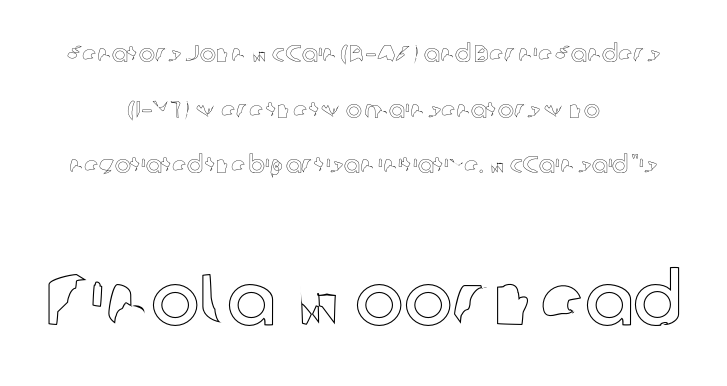
There is no visible air inserted between adjacent glyphs. The lines in this sample share a center point and differ in where they start and stop. Caption: upper text group reduced, lower text group enlarged. Tall strokes in this sample are plumb rather than angled. The passage shown is not underscored anywhere. Varying glyph widths throughout — classic text-font behaviour.
